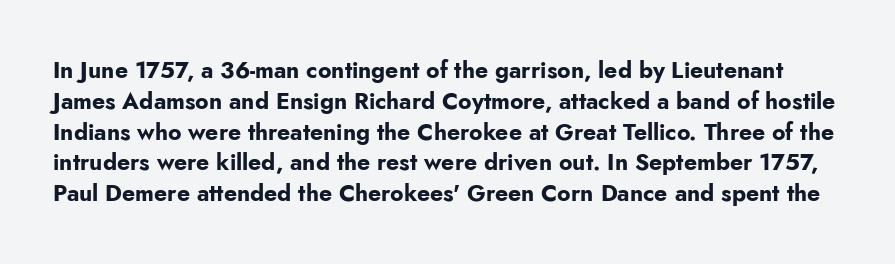
{"italic": "no", "bold": "yes", "underline": "no", "line_spacing": "normal", "line_spacing_ratio": 1.34, "letter_spacing": "normal", "letter_spacing_em": 0.0, "glyph_px": 23}
